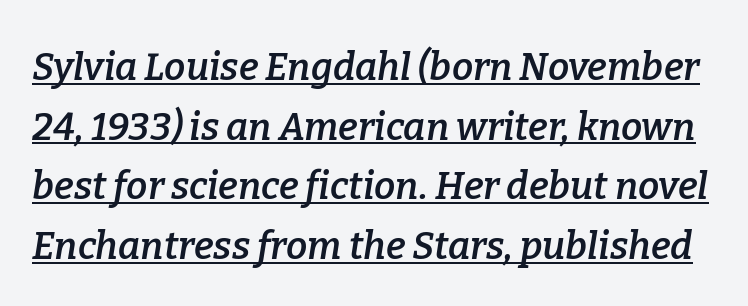
Q: Is the text bold? A: Semi-bold.
Q: Is the text italic (slanted)? A: Yes, it leans right by about 9 degrees.
Q: Is the typeface a serif or a sans-serif typeface? A: Serif.
Q: Is the text underlined? A: Yes.
Q: Is the spacing between letters normal or unusually wide? A: Normal.
Q: Is the spacing between lines tight, normal or loose? A: Normal.
Q: Width (condensed, normal, or wide)? A: Normal.
Q: Stroke contrast? A: Low.
Q: x-height? A: Medium.
Q: Monospaced? A: No.
